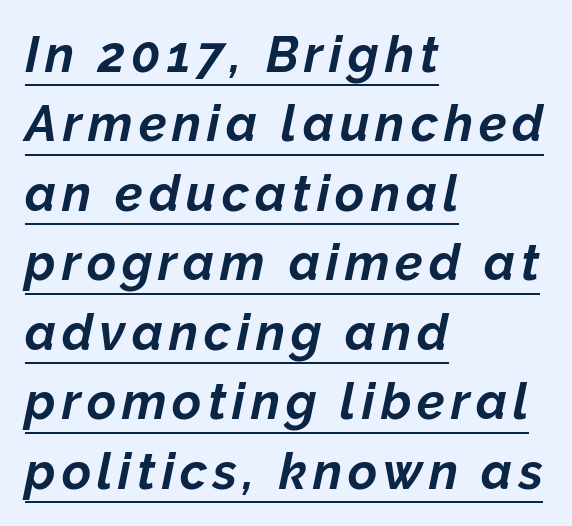
Q: Is the text bold? A: Yes.
Q: Is the text italic (slanted)? A: Yes, it leans right by about 12 degrees.
Q: Is the text underlined? A: Yes.
Q: How is the paragraph aligned? A: Left-aligned.
Q: Is the spacing between lines tight, normal or loose? A: Normal.
Q: Width (condensed, normal, or wide)? A: Normal.
Q: Stroke contrast? A: Low.
Q: x-height? A: Medium.
Q: Monospaced? A: No.
